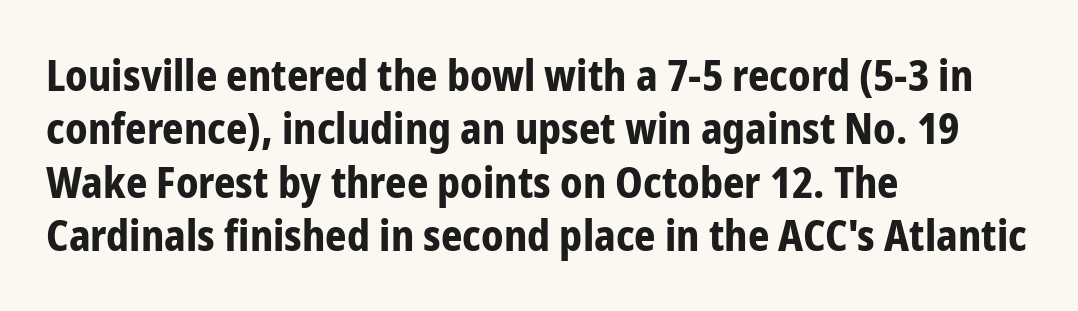
Plain, unruled lines of type. The letterforms sit shoulder to shoulder at normal distance. Typeset ragged right — the left edge is the straight one. The glyphs have the mass of a bold cut. No italicization has been applied; the sample stays upright.
